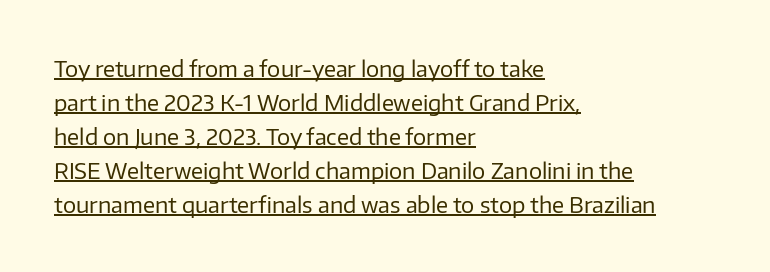
{"italic": "no", "bold": "no", "underline": "yes", "align": "left", "line_spacing": "normal", "line_spacing_ratio": 1.54, "letter_spacing": "normal", "letter_spacing_em": 0.0, "glyph_px": 22}
